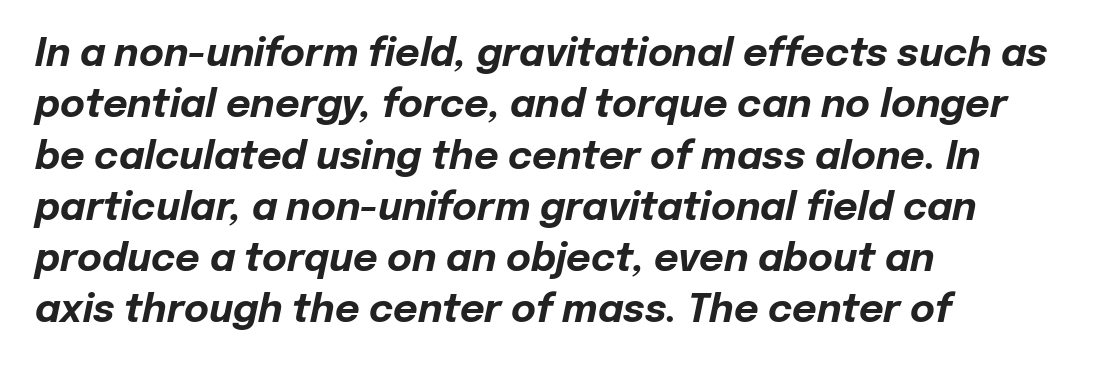
{"italic": "yes", "lean": "right", "slant_degrees": 12, "bold": "yes", "weight": "bold", "width": "normal", "stroke_contrast": "low", "x_height": "medium", "monospaced": "no", "underline": "no", "align": "left", "line_spacing": "normal", "line_spacing_ratio": 1.35, "letter_spacing": "normal", "letter_spacing_em": 0.0, "glyph_px": 38}
